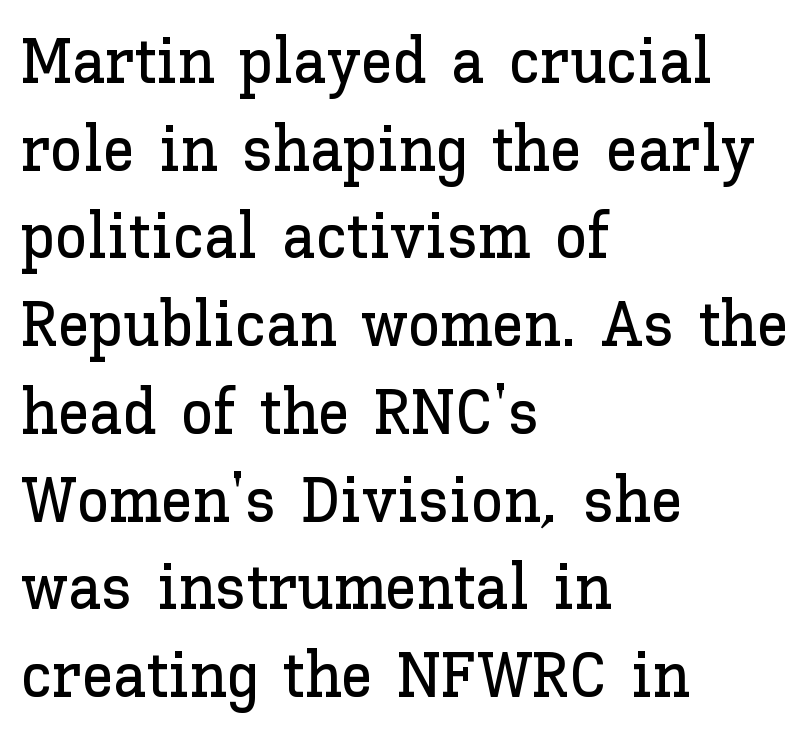
Unlike italic type, these characters show no tilt at all. The rendering keeps characters at their native spacing. These lines sit exactly where default settings would place them. Left-aligned paragraph, ragged on the right.
